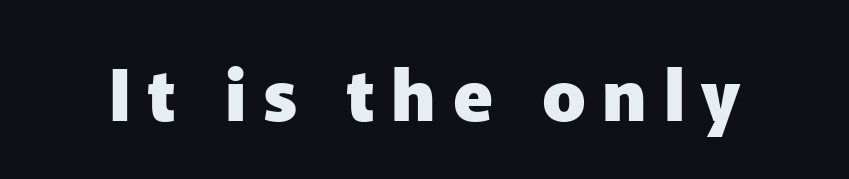
The image shows 72 px heavy sans-serif type, upright; set unusually wide letter spacing (+0.23 em), not underlined; low stroke contrast and a medium x-height.
